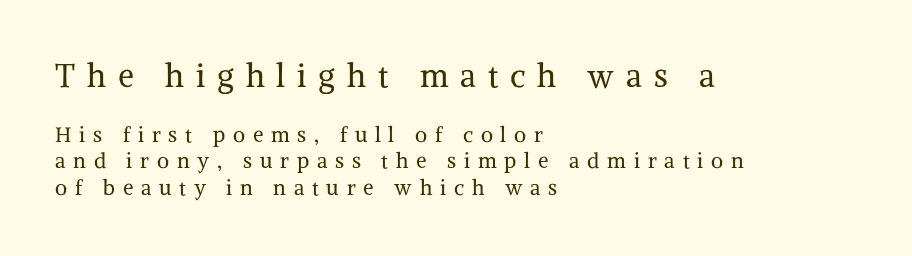
{"serif": "yes", "italic": "no", "bold": "no", "weight": "regular", "width": "normal", "stroke_contrast": "medium", "x_height": "medium", "monospaced": "no", "underline": "no", "align": "left", "line_spacing": "normal", "line_spacing_ratio": 1.26, "letter_spacing": "wide", "letter_spacing_em": 0.37, "larger_block": "first", "size_ratio": 1.52, "glyph_px": 32}
